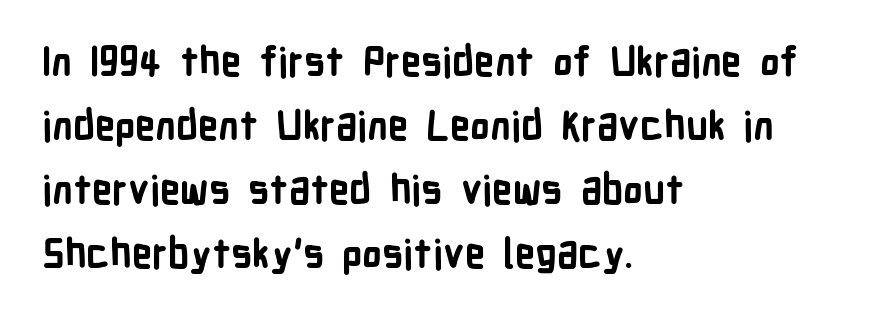
The image shows 40 px bold, condensed sans-serif type, upright; set left-aligned, normal line spacing (1.6x), normal letter spacing, not underlined; low stroke contrast and a medium x-height.
